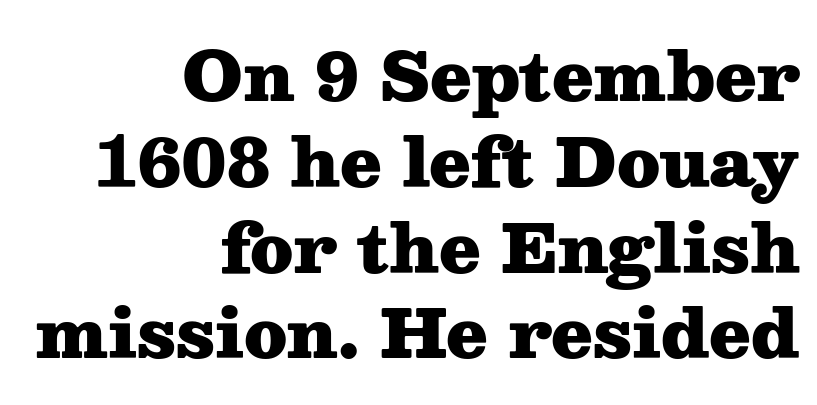
If you measured baseline to baseline, you'd find a middling distance. Look at the bottom of the vertical strokes: they flare into serifs here. Students, note that the glyphs here touch the page at normal intervals. One-word summary of the alignment: right.
